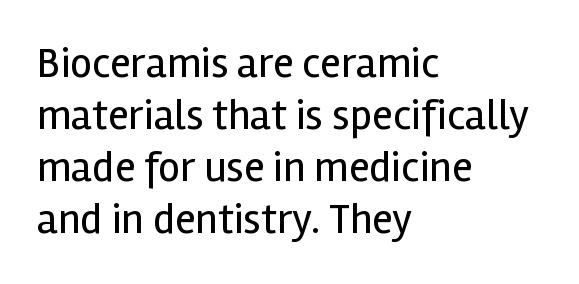
The image shows 43 px regular-weight sans-serif type, upright; set left-aligned, line spacing 1.21x, normal letter spacing, not underlined; a medium x-height.
